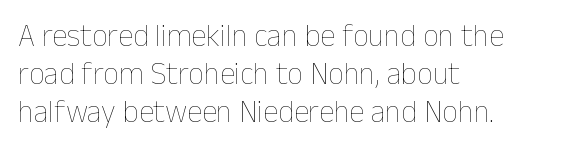
Teacher's note: observe the even left margin — that is flush-left alignment. Do the characters align in a grid? No, the font is proportional. Compared with a typical body face, this is equally light or lighter still. Underline: absent. Nobody touched the tracking dial on this one.
